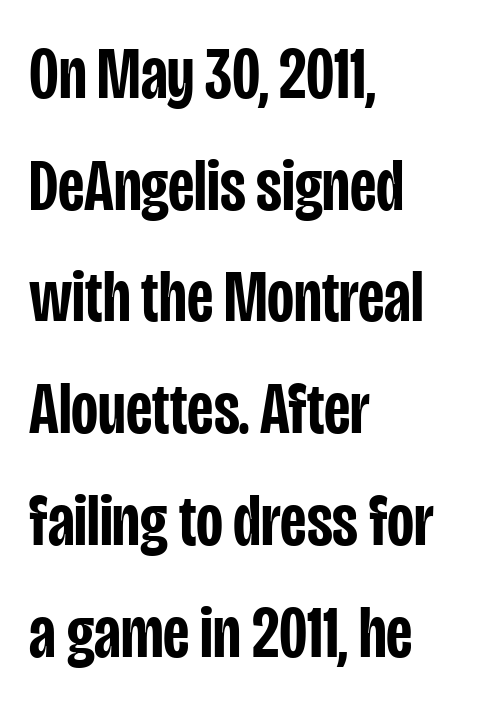
{"serif": "no", "italic": "no", "bold": "semi", "weight": "semibold", "width": "condensed", "stroke_contrast": "low", "x_height": "large", "monospaced": "no", "underline": "no", "align": "left", "line_spacing": "normal", "line_spacing_ratio": 1.51, "letter_spacing": "normal", "letter_spacing_em": 0.0, "glyph_px": 74}
